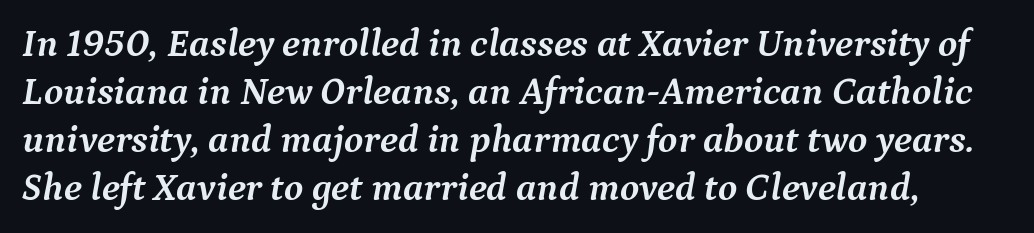
{"serif": "yes", "italic": "yes", "lean": "right", "slant_degrees": 9, "bold": "yes", "weight": "semibold", "width": "normal", "stroke_contrast": "medium", "x_height": "medium", "monospaced": "no", "underline": "no", "line_spacing_ratio": 1.23, "letter_spacing": "normal", "letter_spacing_em": 0.0, "glyph_px": 39}
